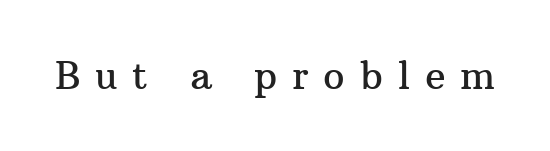
The image shows 38 px serif type, upright; set unusually wide letter spacing (+0.39 em), not underlined; medium stroke contrast and a medium x-height.
